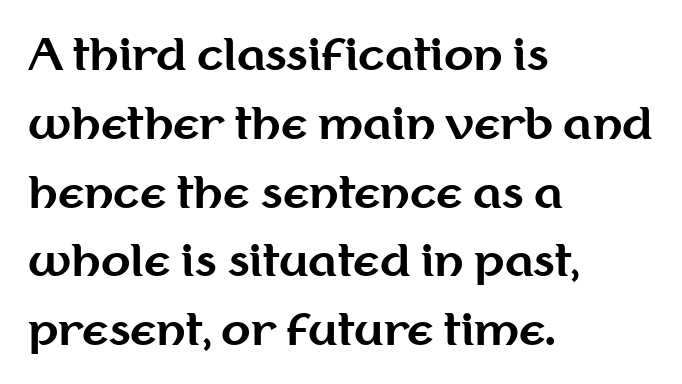
The image shows 43 px bold sans-serif type, upright; set left-aligned, normal line spacing (1.6x), normal letter spacing, not underlined; medium stroke contrast and a medium x-height.
